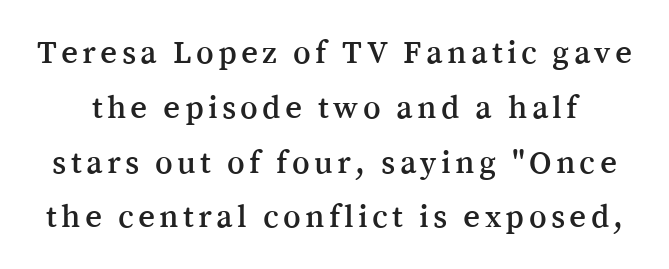
{"serif": "yes", "italic": "no", "width": "normal", "stroke_contrast": "medium", "x_height": "medium", "monospaced": "no", "underline": "no", "line_spacing": "normal", "line_spacing_ratio": 1.66, "glyph_px": 33}
